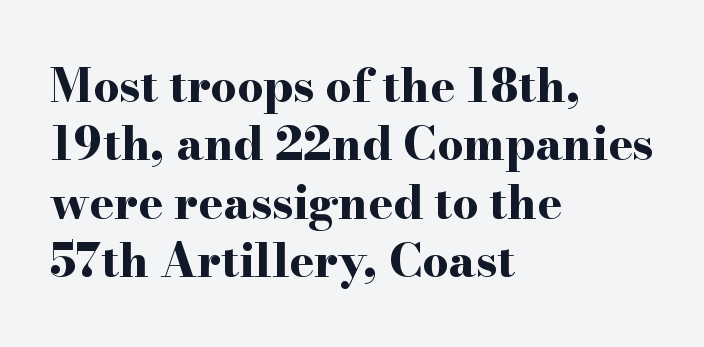
The image shows 46 px bold, wide serif type, upright; set left-aligned, normal line spacing (1.27x), normal letter spacing, not underlined; high stroke contrast and a small x-height.
